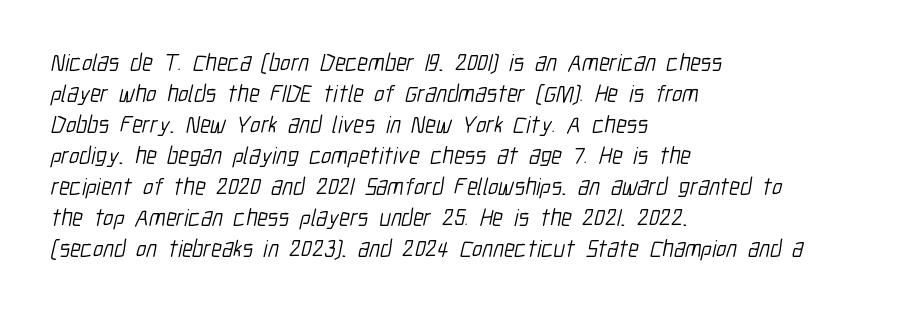
The image shows 24 px text type; set left-aligned, normal line spacing (1.29x), normal letter spacing, not underlined.
